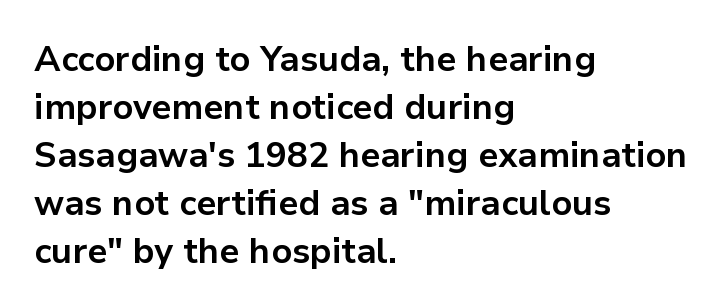
Q: Is the text bold? A: Yes.
Q: Is the text italic (slanted)? A: No, it is upright.
Q: Is the typeface a serif or a sans-serif typeface? A: Sans-serif.
Q: Is the text underlined? A: No.
Q: How is the paragraph aligned? A: Left-aligned.
Q: Is the spacing between letters normal or unusually wide? A: Normal.
Q: Is the spacing between lines tight, normal or loose? A: Normal.
Q: Width (condensed, normal, or wide)? A: Normal.
Q: Stroke contrast? A: Low.
Q: x-height? A: Medium.
Q: Monospaced? A: No.
